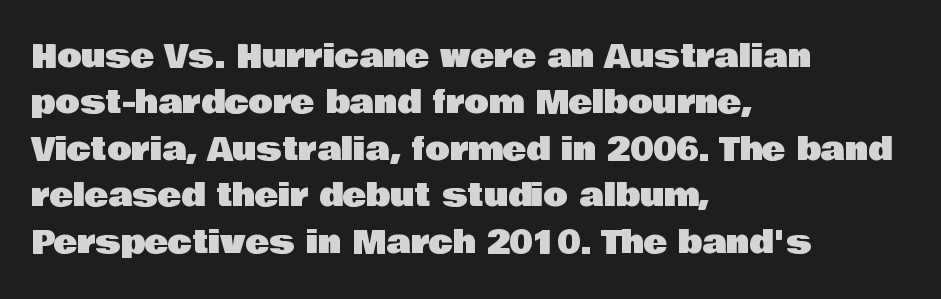
{"serif": "no", "italic": "no", "width": "normal", "stroke_contrast": "low", "x_height": "large", "monospaced": "no", "underline": "no", "align": "left", "line_spacing": "normal", "line_spacing_ratio": 1.45, "letter_spacing": "normal", "letter_spacing_em": 0.0, "glyph_px": 32}
